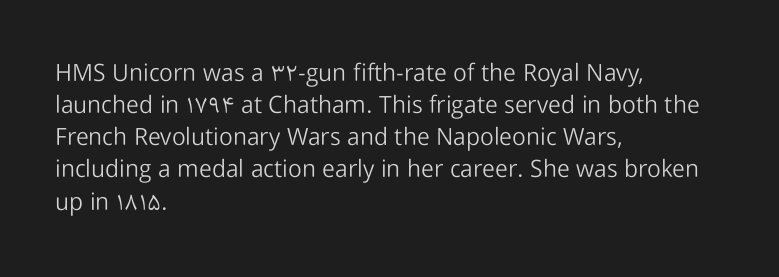
The image shows 24 px text type, upright; set left-aligned, normal line spacing (1.34x), normal letter spacing, not underlined.
